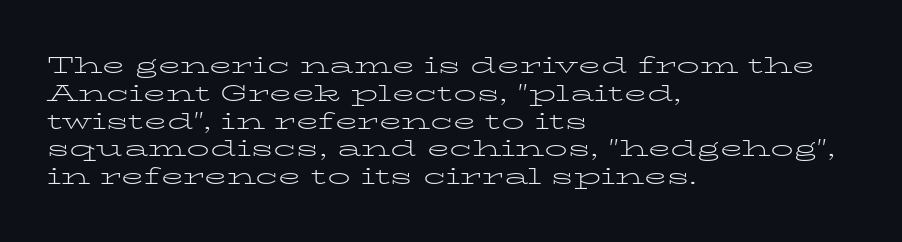
Q: Is the text bold? A: No.
Q: Is the text italic (slanted)? A: No, it is upright.
Q: Is the text underlined? A: No.
Q: How is the paragraph aligned? A: Left-aligned.
Q: Is the spacing between letters normal or unusually wide? A: Normal.
